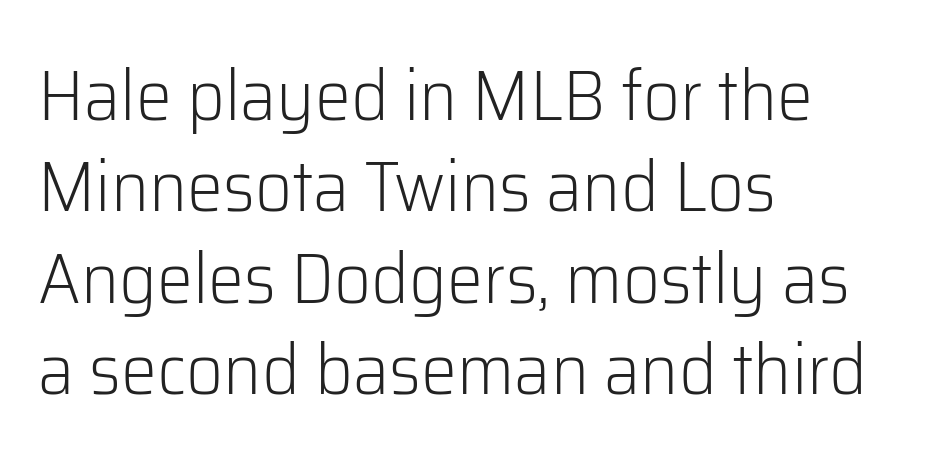
The image shows 72 px light sans-serif type, upright; set left-aligned, normal line spacing (1.27x), normal letter spacing, not underlined; low stroke contrast and a medium x-height.
